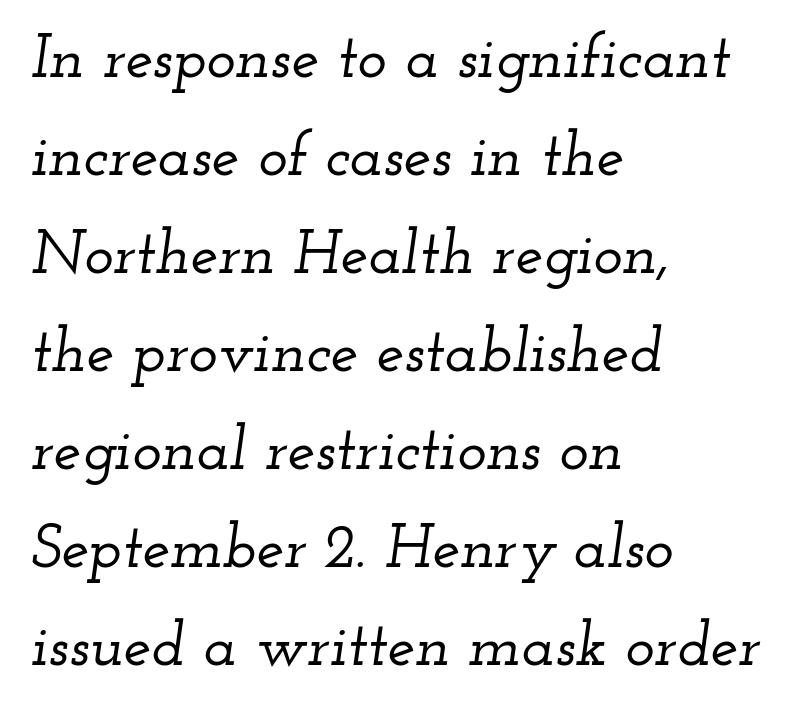
The image shows 62 px wide serif type, italic (leaning right); set left-aligned, normal line spacing (1.58x), normal letter spacing, not underlined; low stroke contrast and a small x-height.
